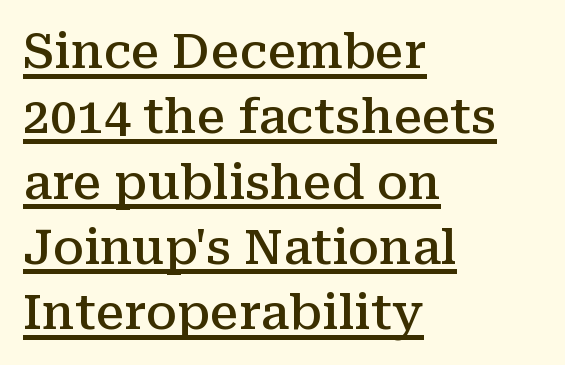
{"serif": "yes", "italic": "no", "bold": "semi", "weight": "semibold", "width": "normal", "stroke_contrast": "medium", "x_height": "medium", "monospaced": "no", "underline": "yes", "align": "left", "line_spacing": "normal", "line_spacing_ratio": 1.36, "letter_spacing": "normal", "letter_spacing_em": 0.0, "glyph_px": 48}
